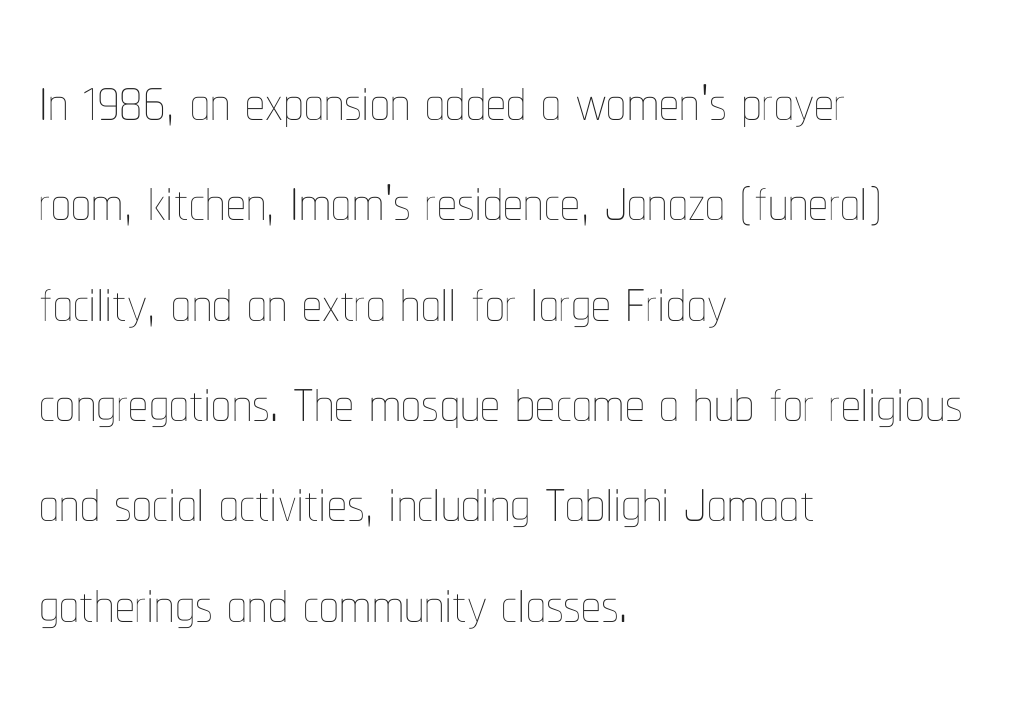
Q: Is the text bold? A: No.
Q: Is the text italic (slanted)? A: No, it is upright.
Q: Is the text underlined? A: No.
Q: How is the paragraph aligned? A: Left-aligned.
Q: Is the spacing between letters normal or unusually wide? A: Normal.
Q: Is the spacing between lines tight, normal or loose? A: Normal.
Q: Width (condensed, normal, or wide)? A: Condensed.
Q: Stroke contrast? A: Low.
Q: x-height? A: Medium.
Q: Monospaced? A: No.
